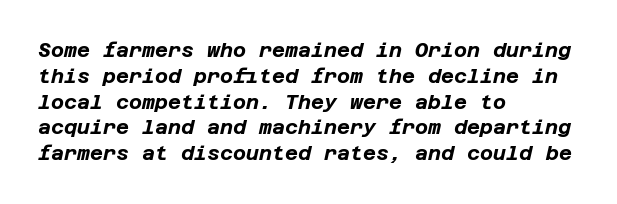
{"italic": "yes", "lean": "right", "slant_degrees": 12, "bold": "yes", "underline": "no", "align": "left", "line_spacing": "normal", "line_spacing_ratio": 1.29, "letter_spacing": "normal", "letter_spacing_em": 0.0, "glyph_px": 20}
